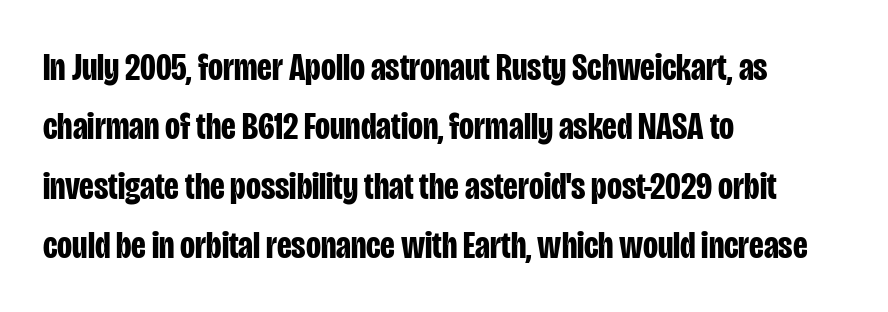
Q: Is the text bold? A: Yes.
Q: Is the text italic (slanted)? A: No, it is upright.
Q: Is the typeface a serif or a sans-serif typeface? A: Sans-serif.
Q: Is the text underlined? A: No.
Q: How is the paragraph aligned? A: Left-aligned.
Q: Is the spacing between letters normal or unusually wide? A: Normal.
Q: Is the spacing between lines tight, normal or loose? A: Normal.
Q: Width (condensed, normal, or wide)? A: Condensed.
Q: Stroke contrast? A: Low.
Q: x-height? A: Large.
Q: Monospaced? A: No.
